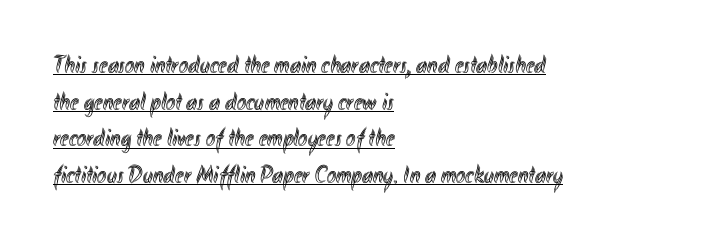
This is underlined copy, the kind a proofreader might mark for attention. Rows of type keep a routine distance in the vertical direction. All the whitespace from short lines collects on the right. The type is set solid horizontally, with unmodified tracking.
